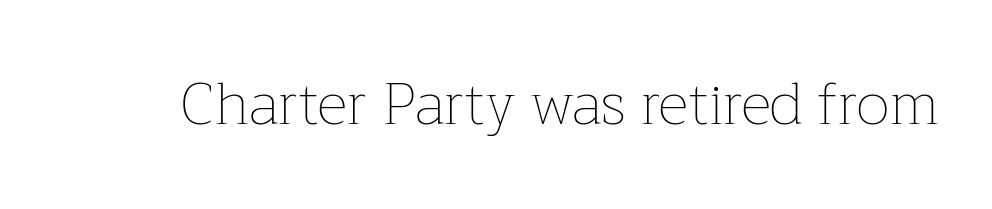
Q: Is the text bold? A: No.
Q: Is the text italic (slanted)? A: No, it is upright.
Q: Is the text underlined? A: No.
Q: Is the spacing between letters normal or unusually wide? A: Normal.
Q: Width (condensed, normal, or wide)? A: Normal.
Q: Stroke contrast? A: Low.
Q: x-height? A: Medium.
Q: Monospaced? A: No.
